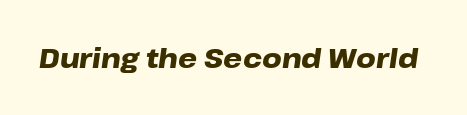
Q: Is the text bold? A: Yes.
Q: Is the text italic (slanted)? A: Yes, it leans right by about 8 degrees.
Q: Is the text underlined? A: No.
Q: Is the spacing between letters normal or unusually wide? A: Normal.
